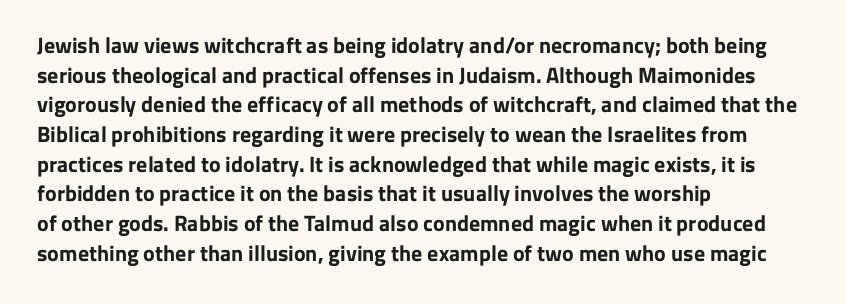
Q: Is the text bold? A: Yes.
Q: Is the text italic (slanted)? A: No, it is upright.
Q: Is the text underlined? A: No.
Q: How is the paragraph aligned? A: Left-aligned.
Q: Is the spacing between letters normal or unusually wide? A: Normal.
Q: Is the spacing between lines tight, normal or loose? A: Normal.
